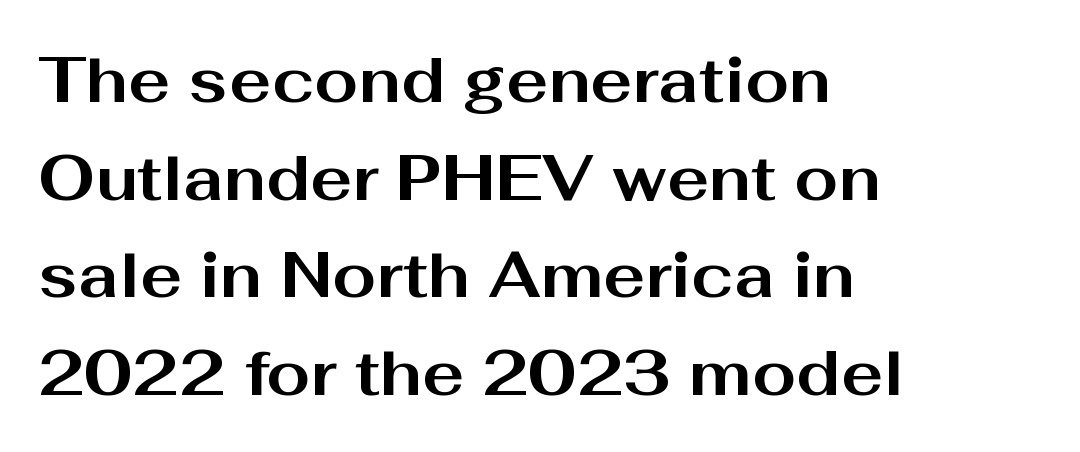
Q: Is the text bold? A: Yes.
Q: Is the text italic (slanted)? A: No, it is upright.
Q: Is the typeface a serif or a sans-serif typeface? A: Sans-serif.
Q: Is the text underlined? A: No.
Q: How is the paragraph aligned? A: Left-aligned.
Q: Is the spacing between letters normal or unusually wide? A: Normal.
Q: Is the spacing between lines tight, normal or loose? A: Normal.
Q: Width (condensed, normal, or wide)? A: Wide.
Q: Stroke contrast? A: Medium.
Q: x-height? A: Medium.
Q: Monospaced? A: No.
